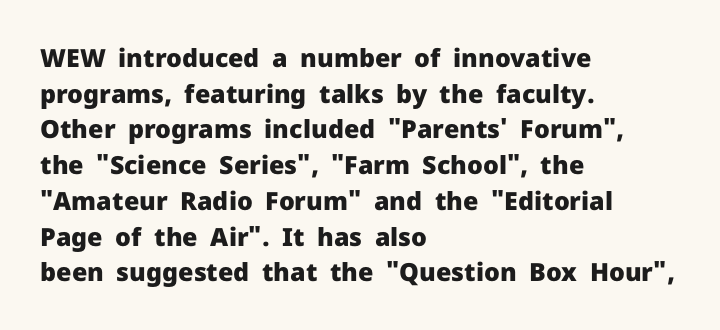
Q: Is the text bold? A: Yes.
Q: Is the text italic (slanted)? A: No, it is upright.
Q: Is the text underlined? A: No.
Q: How is the paragraph aligned? A: Left-aligned.
Q: Is the spacing between letters normal or unusually wide? A: Normal.
Q: Is the spacing between lines tight, normal or loose? A: Normal.
